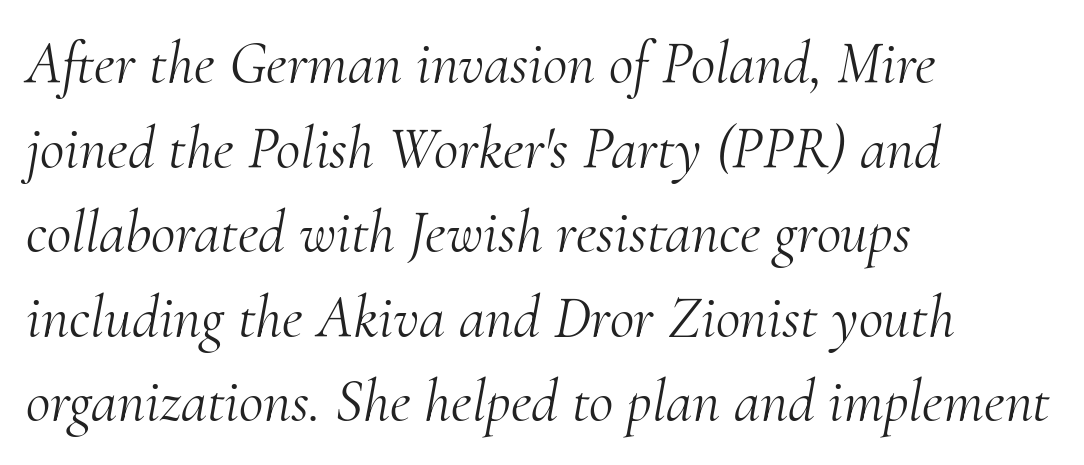
Q: Is the text bold? A: No.
Q: Is the text italic (slanted)? A: Yes, it leans right by about 10 degrees.
Q: Is the typeface a serif or a sans-serif typeface? A: Serif.
Q: Is the text underlined? A: No.
Q: How is the paragraph aligned? A: Left-aligned.
Q: Is the spacing between letters normal or unusually wide? A: Normal.
Q: Is the spacing between lines tight, normal or loose? A: Normal.
Q: Width (condensed, normal, or wide)? A: Normal.
Q: Stroke contrast? A: Medium.
Q: x-height? A: Small.
Q: Monospaced? A: No.
